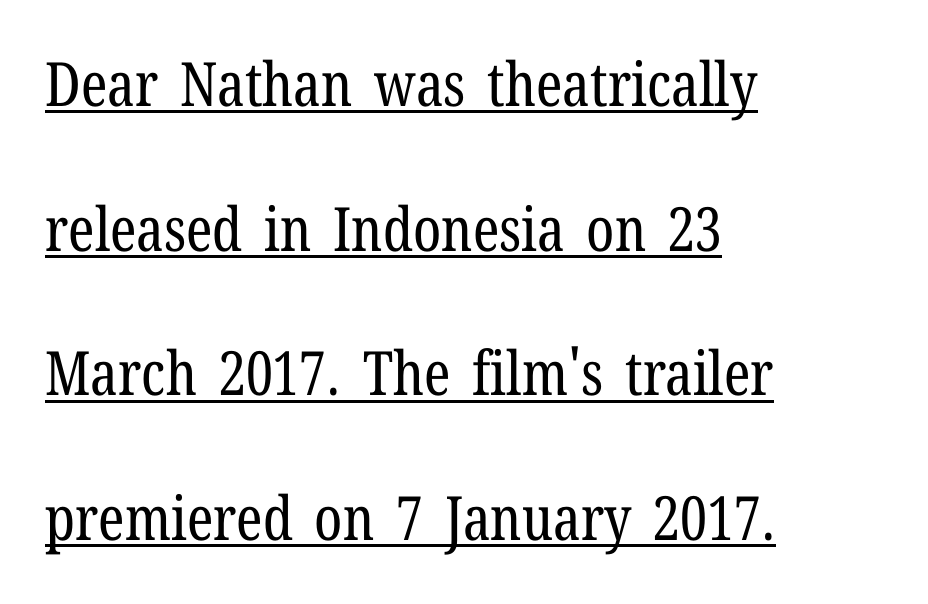
Q: Is the text bold? A: No.
Q: Is the text italic (slanted)? A: No, it is upright.
Q: Is the typeface a serif or a sans-serif typeface? A: Serif.
Q: Is the text underlined? A: Yes.
Q: How is the paragraph aligned? A: Left-aligned.
Q: Is the spacing between letters normal or unusually wide? A: Normal.
Q: Is the spacing between lines tight, normal or loose? A: Loose.
Q: Width (condensed, normal, or wide)? A: Condensed.
Q: Stroke contrast? A: Low.
Q: x-height? A: Medium.
Q: Monospaced? A: No.
